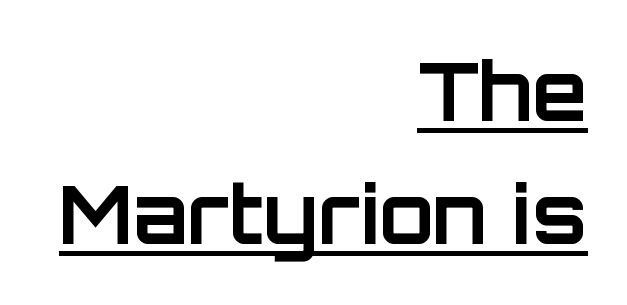
Q: Is the text bold? A: Yes.
Q: Is the text italic (slanted)? A: No, it is upright.
Q: Is the typeface a serif or a sans-serif typeface? A: Sans-serif.
Q: Is the text underlined? A: Yes.
Q: How is the paragraph aligned? A: Right-aligned.
Q: Is the spacing between letters normal or unusually wide? A: Normal.
Q: Is the spacing between lines tight, normal or loose? A: Normal.
Q: Width (condensed, normal, or wide)? A: Normal.
Q: Stroke contrast? A: Low.
Q: x-height? A: Large.
Q: Monospaced? A: No.
